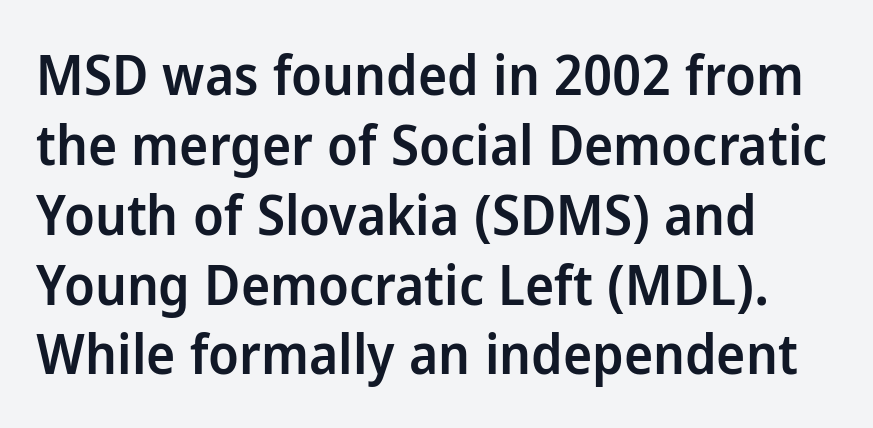
Q: Is the text bold? A: Semi-bold.
Q: Is the text italic (slanted)? A: No, it is upright.
Q: Is the typeface a serif or a sans-serif typeface? A: Sans-serif.
Q: Is the text underlined? A: No.
Q: Is the spacing between letters normal or unusually wide? A: Normal.
Q: Is the spacing between lines tight, normal or loose? A: Normal.
Q: Width (condensed, normal, or wide)? A: Normal.
Q: Stroke contrast? A: Low.
Q: x-height? A: Medium.
Q: Monospaced? A: No.
